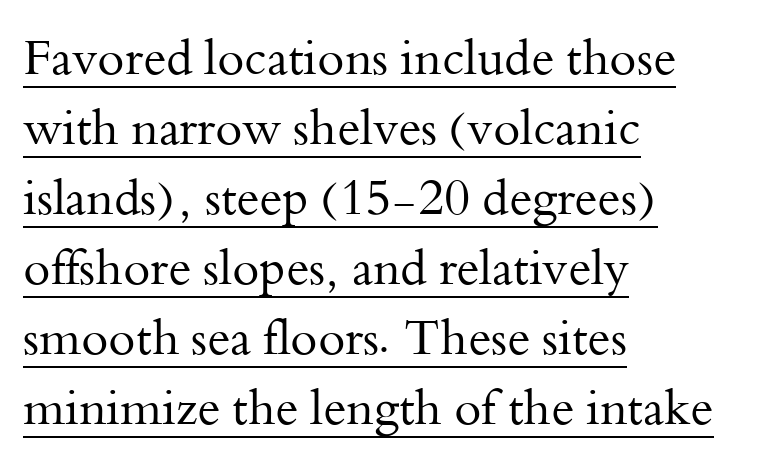
Observe the ordinary spacing: letters are neighbours, not strangers. The rendering uses the underline text-decoration. No italicization has been applied; the sample stays upright. Is there much room between lines? A standard amount, neither cramped nor airy. Is this a fixed-width face? No — the glyphs have proportional, varying widths.
